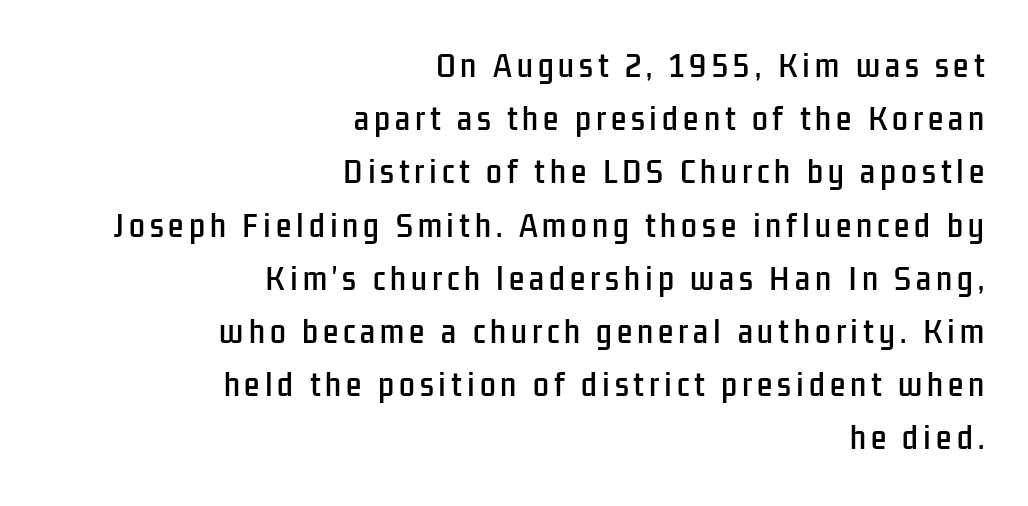
Q: Is the text italic (slanted)? A: No, it is upright.
Q: Is the typeface a serif or a sans-serif typeface? A: Sans-serif.
Q: Is the text underlined? A: No.
Q: How is the paragraph aligned? A: Right-aligned.
Q: Is the spacing between lines tight, normal or loose? A: Loose.
Q: Width (condensed, normal, or wide)? A: Condensed.
Q: Stroke contrast? A: Low.
Q: x-height? A: Medium.
Q: Monospaced? A: No.
